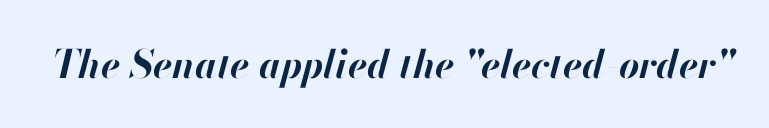
The image shows 39 px bold type, italic (leaning right); set normal letter spacing, not underlined; high stroke contrast and a small x-height.
